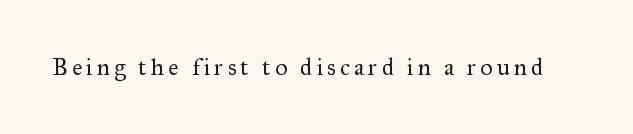
The image shows 24 px text type, upright; set not underlined.
